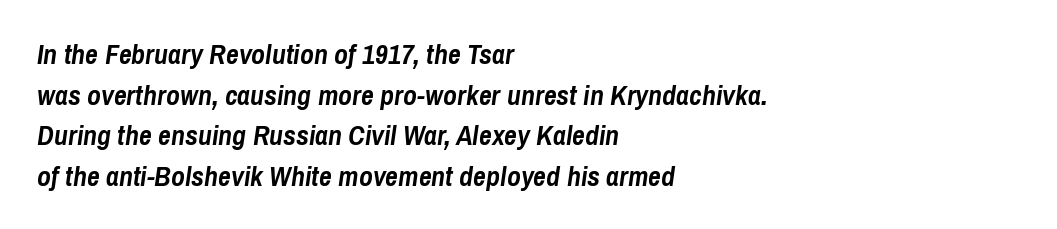
The image shows 28 px semibold, condensed type, italic (leaning right); set left-aligned, normal line spacing (1.45x), normal letter spacing, not underlined; low stroke contrast and a medium x-height.
